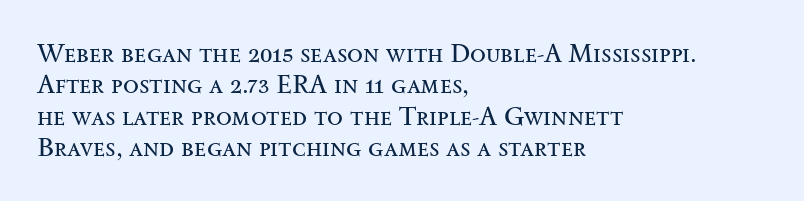
Q: Is the text bold? A: No.
Q: Is the text italic (slanted)? A: No, it is upright.
Q: Is the text underlined? A: No.
Q: How is the paragraph aligned? A: Left-aligned.
Q: Is the spacing between letters normal or unusually wide? A: Normal.
